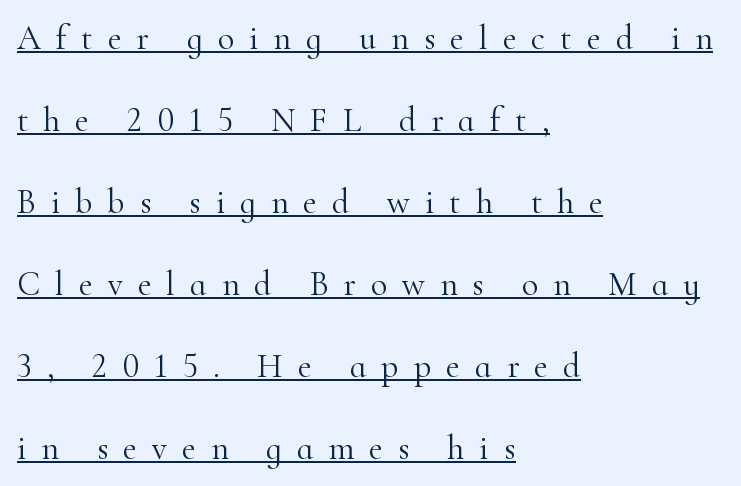
The image shows 34 px light serif type, upright; set left-aligned, loose line spacing (2.41x), unusually wide letter spacing (+0.44 em), underlined; high stroke contrast and a small x-height.
